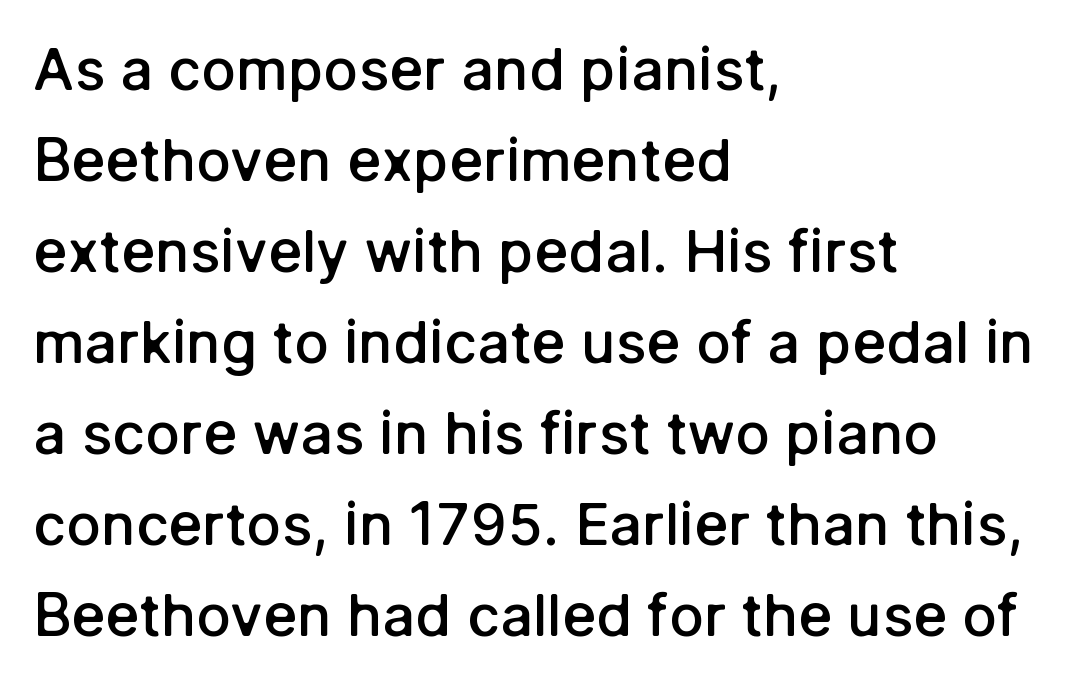
The image shows 58 px semibold sans-serif type, upright; set left-aligned, normal line spacing (1.57x), normal letter spacing, not underlined; low stroke contrast and a medium x-height.
